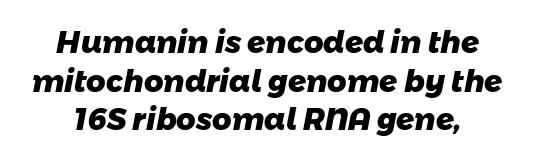
The image shows 30 px heavy sans-serif type; set normal line spacing (1.29x), normal letter spacing, not underlined; low stroke contrast and a medium x-height.
